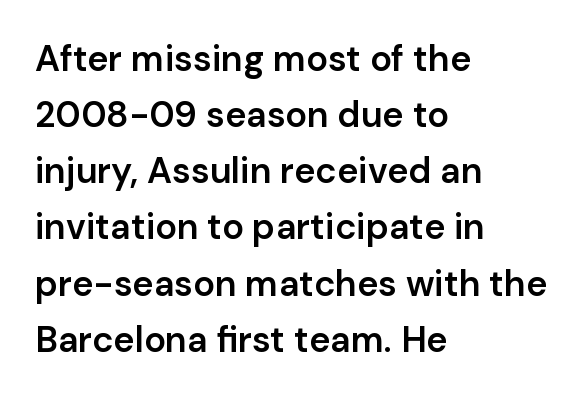
The image shows 36 px semibold sans-serif type, upright; set left-aligned, normal line spacing (1.56x), normal letter spacing, not underlined; low stroke contrast and a medium x-height.
